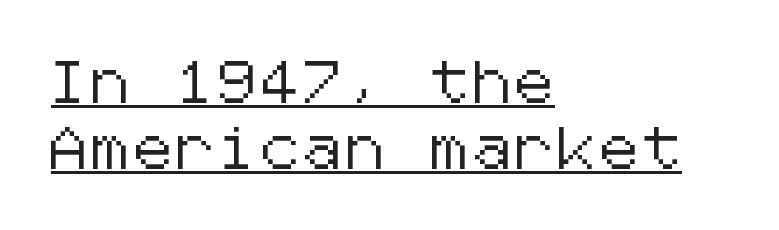
Q: Is the text italic (slanted)? A: No, it is upright.
Q: Is the typeface a serif or a sans-serif typeface? A: Sans-serif.
Q: Is the text underlined? A: Yes.
Q: How is the paragraph aligned? A: Left-aligned.
Q: Is the spacing between lines tight, normal or loose? A: Normal.
Q: Width (condensed, normal, or wide)? A: Normal.
Q: Stroke contrast? A: Low.
Q: x-height? A: Medium.
